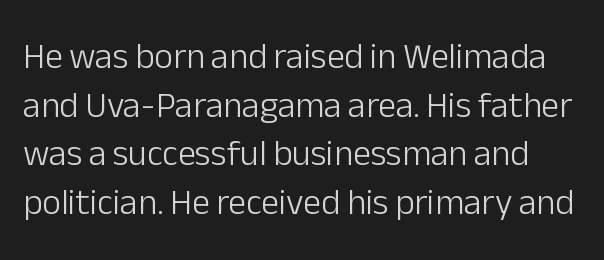
{"serif": "no", "italic": "no", "bold": "no", "weight": "light", "width": "normal", "stroke_contrast": "low", "x_height": "medium", "monospaced": "no", "underline": "no", "line_spacing": "normal", "line_spacing_ratio": 1.35, "letter_spacing": "normal", "letter_spacing_em": 0.0, "glyph_px": 36}
